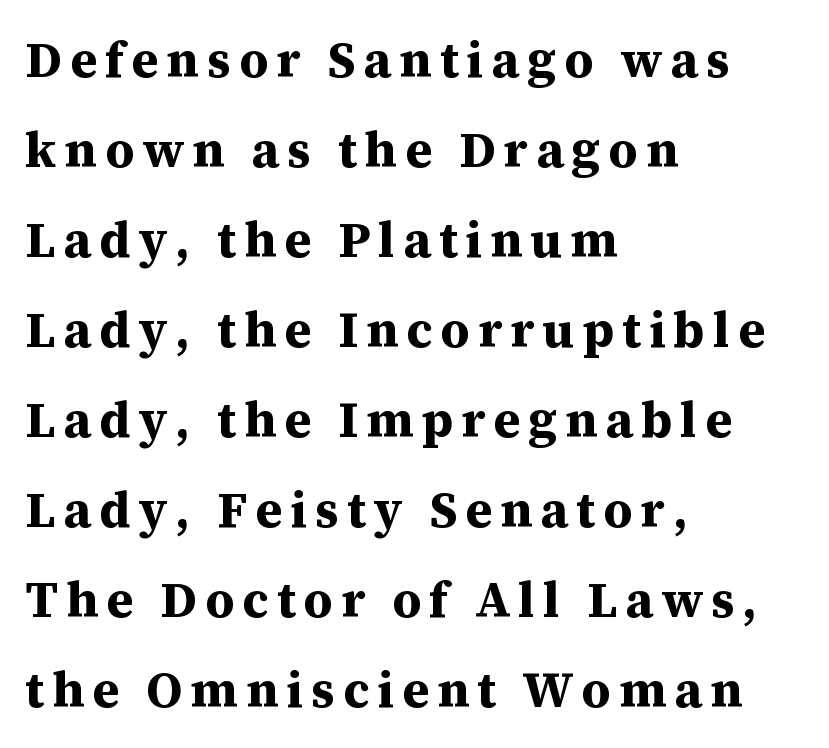
The image shows 50 px bold serif type, upright; set left-aligned, line spacing 1.8x, not underlined; medium stroke contrast and a medium x-height.
